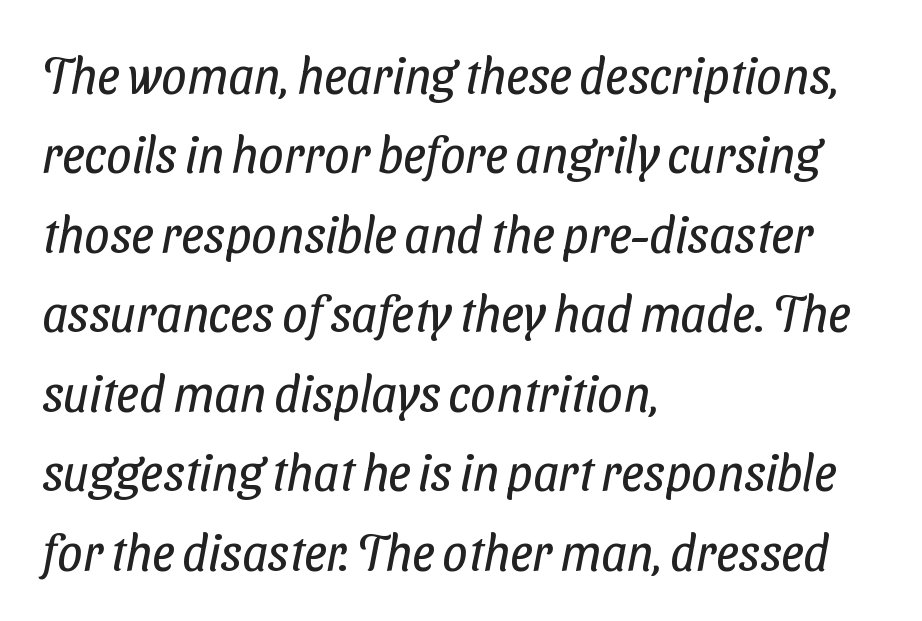
{"serif": "no", "bold": "no", "weight": "regular", "width": "condensed", "stroke_contrast": "low", "x_height": "medium", "monospaced": "no", "underline": "no", "align": "left", "line_spacing": "normal", "line_spacing_ratio": 1.59, "letter_spacing": "normal", "letter_spacing_em": 0.0, "glyph_px": 50}
